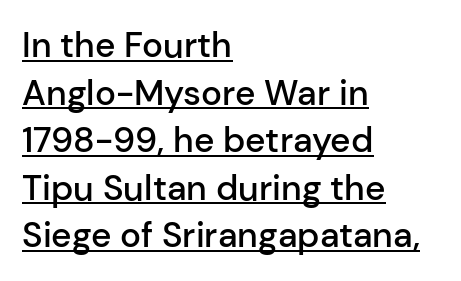
The leading is moderate, giving the passage an even texture. Is there an underline? Yes — a line sits under the letters. Serifs: no, the terminals of the letterforms are clean. The letterforms sit shoulder to shoulder at normal distance. Posture: upright roman. The sample has been set in demibold, a notch under bold.
